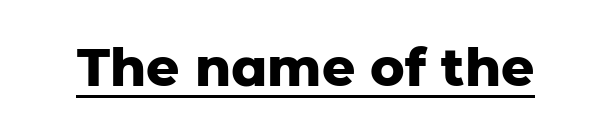
{"serif": "no", "italic": "no", "bold": "yes", "weight": "heavy", "width": "normal", "stroke_contrast": "low", "x_height": "medium", "monospaced": "no", "underline": "yes", "letter_spacing": "normal", "letter_spacing_em": 0.0, "glyph_px": 52}
